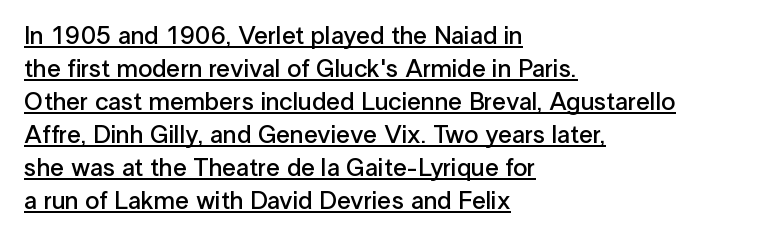
The image shows 25 px text type, upright; set left-aligned, normal line spacing (1.32x), normal letter spacing, underlined.
